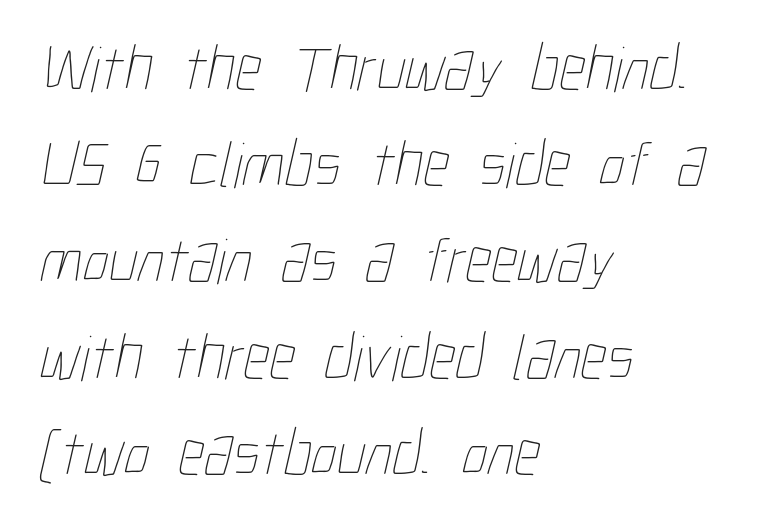
{"bold": "no", "weight": "thin", "width": "condensed", "stroke_contrast": "low", "x_height": "medium", "monospaced": "no", "underline": "no", "align": "left", "line_spacing": "normal", "line_spacing_ratio": 1.48, "letter_spacing": "normal", "letter_spacing_em": 0.0, "glyph_px": 65}
